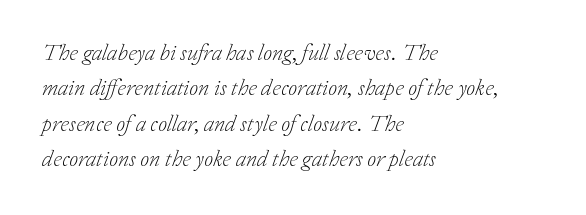
The image shows 23 px text type, italic (leaning right); set left-aligned, normal line spacing (1.54x), normal letter spacing, not underlined.
